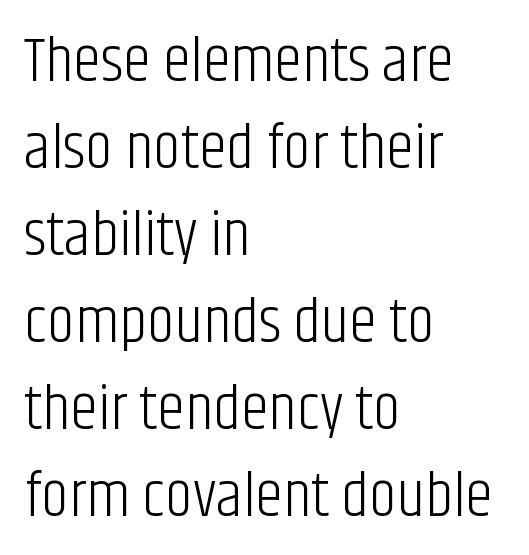
Unlike a traditional serif, this face leaves its strokes unadorned. This rendering uses left alignment, leaving the right contour irregular. Is there much room between lines? A standard amount, neither cramped nor airy. The baseline area is clear. The axis of the letterforms is exactly vertical. Stroke mass is kept to a normal reading level or below.
